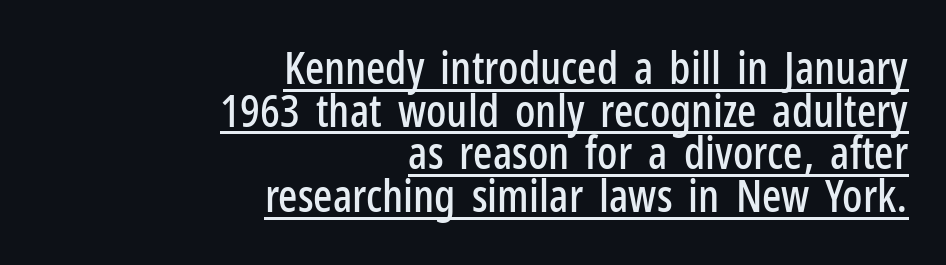
{"serif": "no", "italic": "no", "width": "condensed", "stroke_contrast": "low", "x_height": "medium", "monospaced": "no", "underline": "yes", "align": "right", "line_spacing": "tight", "line_spacing_ratio": 0.95, "letter_spacing": "normal", "letter_spacing_em": 0.0, "glyph_px": 45}
